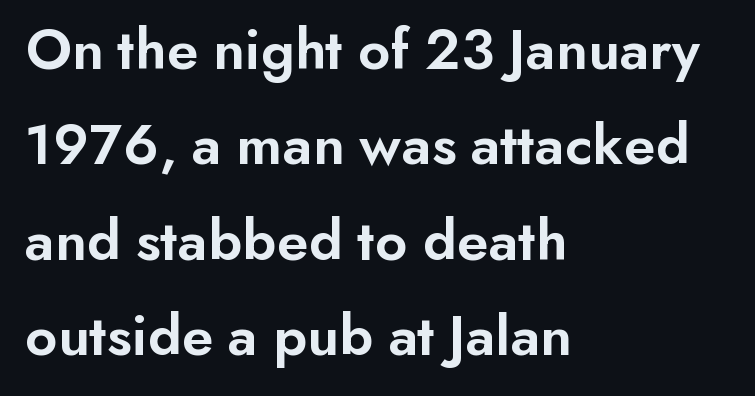
The gap between lines stays unmarked. Honestly, the letter spacing is just normal — you wouldn't notice it. In terms of leading, this rendering sits right in the middle. The typeface chosen for these lines omits serifs.
